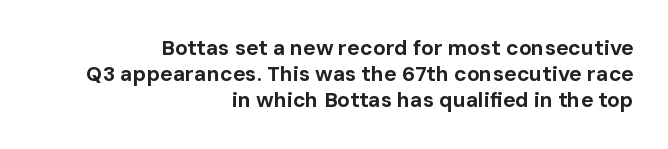
The image shows 21 px bold type, upright; set right-aligned, normal line spacing (1.25x), normal letter spacing, not underlined.
